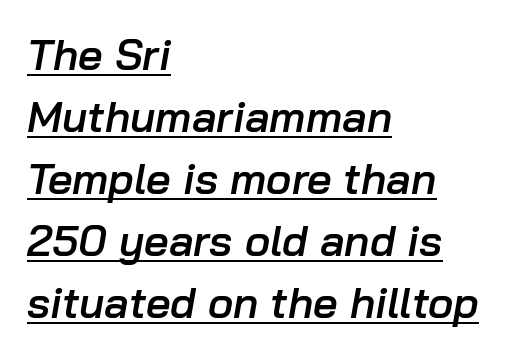
Does the leading feel generous? No, just average. The lines are quadded left. These lines are rendered in a variable-pitch font. Letter spacing: default. This rendering features underlined lettering. Strokes here are thickened, but only to semibold level.
